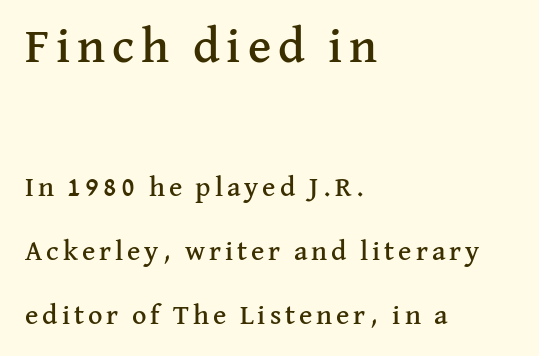
The image shows 49 px serif type, upright; set left-aligned, loose line spacing (2.27x), not underlined; the first (top) block is 1.75x larger; medium stroke contrast and a medium x-height.
